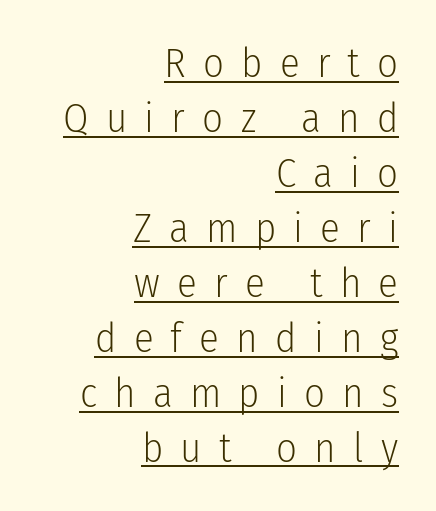
Beneath each row of characters lies a ruled line. Each letter's strokes conclude bluntly, with no projecting serifs. Visually the block forms a straight wall on the right and a jagged coastline on the left. Vertical strokes here are truly vertical. Think standard paragraph weight, or any step lighter than that. These lines are rendered in a variable-pitch font.
